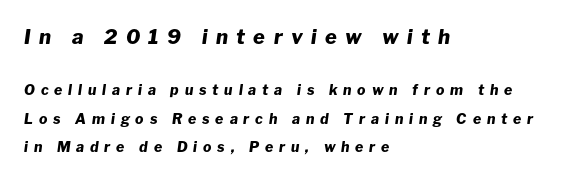
The typesetting leans heavy: a genuine bold. The ragged edge is on the right, which tells us the setting is flush left. The passage shown is not underscored anywhere. Summary of vertical rhythm: relaxed, with wide interline spacing. Size contrast runs from large at the top to small at the bottom.
